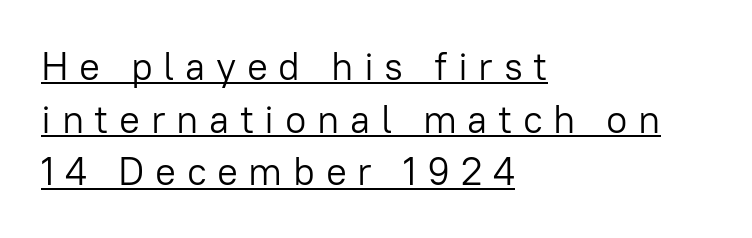
The image shows 39 px light sans-serif type, upright; set left-aligned, normal line spacing (1.35x), unusually wide letter spacing (+0.27 em), underlined; low stroke contrast and a medium x-height.
